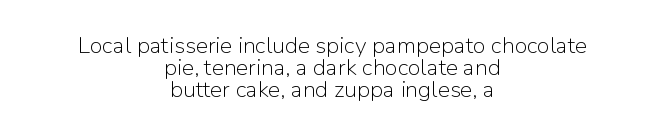
The image shows 23 px text type, upright; set centered, tight line spacing (0.96x), normal letter spacing, not underlined.
